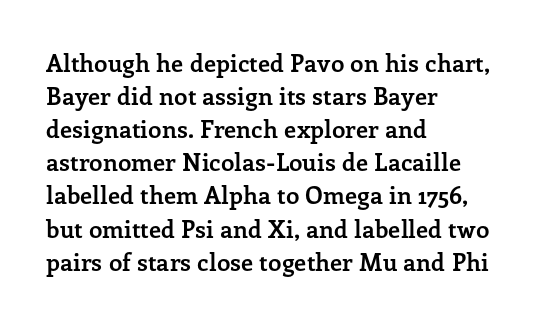
The image shows 24 px bold type, upright; set left-aligned, normal line spacing (1.38x), normal letter spacing, not underlined.
